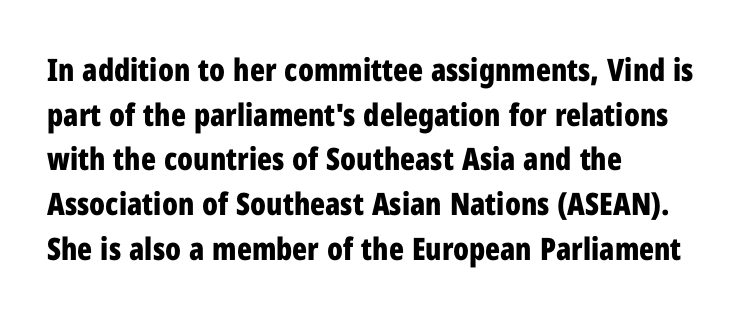
The line-height multiplier appears to be the usual default. Casual observation: everything's shoved over to the left. Nothing sits at the stroke ends, so this counts as sans-serif. The strip under each line holds only bare page.
